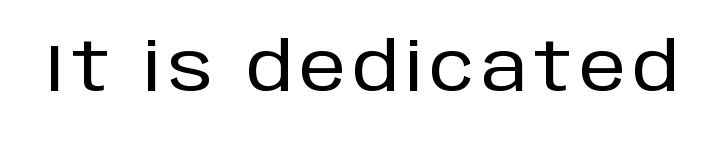
The image shows 67 px sans-serif type, upright; set not underlined; low stroke contrast and a large x-height.
